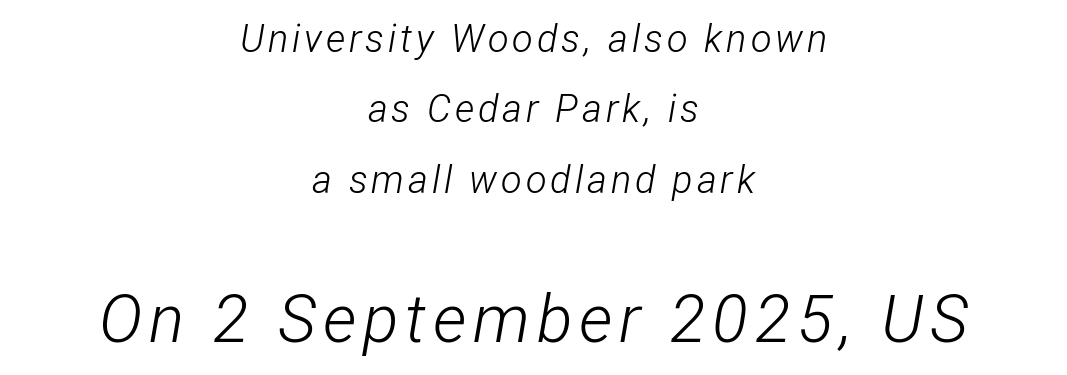
The image shows 66 px light, condensed type, italic (leaning right); set centered, line spacing 1.85x, not underlined; the second (bottom) block is 1.74x larger; low stroke contrast and a medium x-height.
